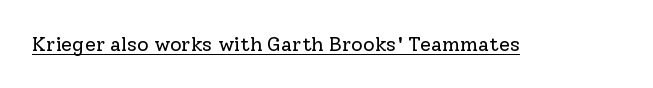
The image shows 20 px text type, upright; set normal letter spacing, underlined.
